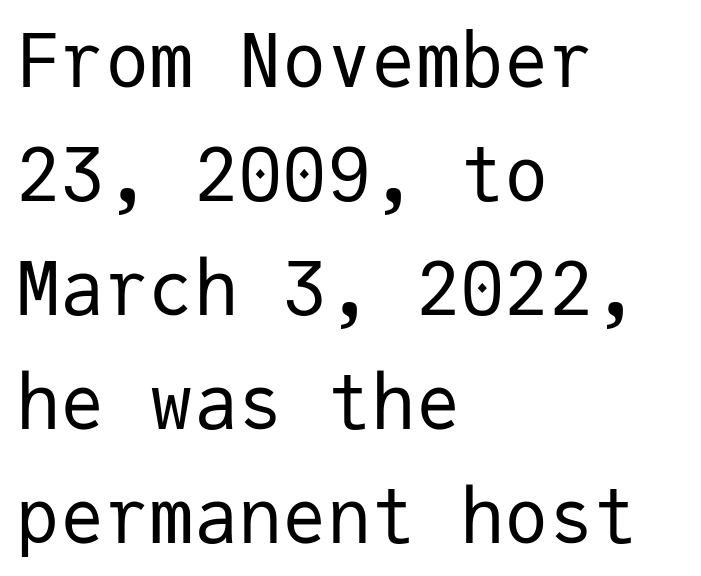
The image shows 74 px regular-weight sans-serif type, upright, monospaced; set left-aligned, normal line spacing (1.54x), normal letter spacing, not underlined; low stroke contrast and a medium x-height.
